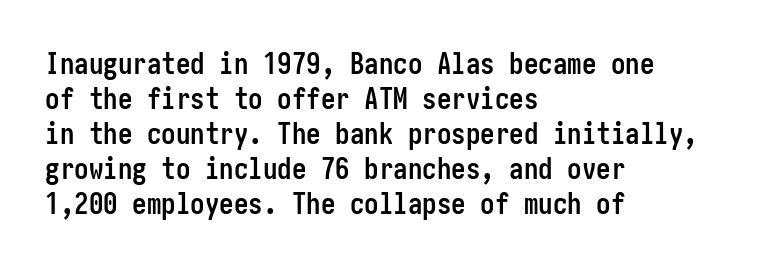
{"serif": "no", "italic": "no", "bold": "yes", "weight": "semibold", "width": "condensed", "stroke_contrast": "low", "x_height": "medium", "underline": "no", "align": "left", "line_spacing_ratio": 1.21, "letter_spacing": "normal", "letter_spacing_em": 0.0, "glyph_px": 29}
